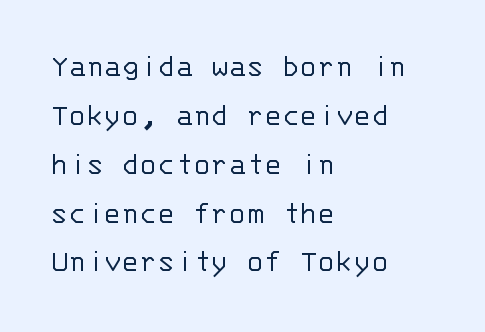
Q: Is the text bold? A: No.
Q: Is the text italic (slanted)? A: No, it is upright.
Q: Is the typeface a serif or a sans-serif typeface? A: Sans-serif.
Q: Is the text underlined? A: No.
Q: How is the paragraph aligned? A: Left-aligned.
Q: Is the spacing between letters normal or unusually wide? A: Normal.
Q: Is the spacing between lines tight, normal or loose? A: Normal.
Q: Width (condensed, normal, or wide)? A: Normal.
Q: Stroke contrast? A: Low.
Q: x-height? A: Large.
Q: Monospaced? A: Yes.
